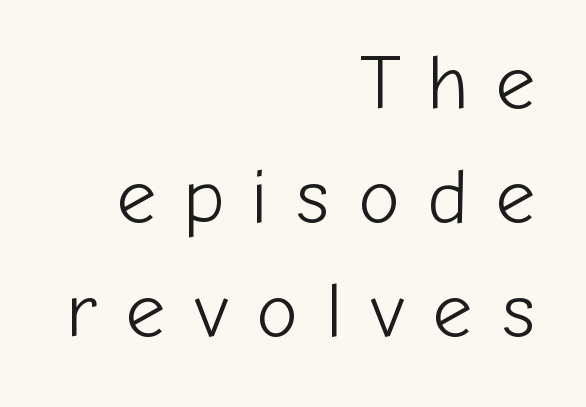
Q: Is the text bold? A: No.
Q: Is the text italic (slanted)? A: No, it is upright.
Q: Is the typeface a serif or a sans-serif typeface? A: Sans-serif.
Q: Is the text underlined? A: No.
Q: How is the paragraph aligned? A: Right-aligned.
Q: Is the spacing between letters normal or unusually wide? A: Unusually wide.
Q: Is the spacing between lines tight, normal or loose? A: Normal.
Q: Width (condensed, normal, or wide)? A: Normal.
Q: Stroke contrast? A: Low.
Q: x-height? A: Medium.
Q: Monospaced? A: No.
